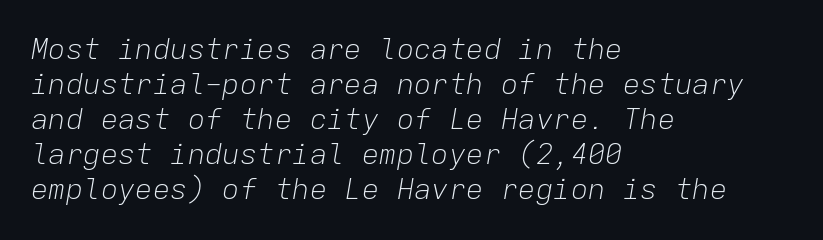
Q: Is the text bold? A: No.
Q: Is the text italic (slanted)? A: Yes, it leans right by about 9 degrees.
Q: Is the text underlined? A: No.
Q: How is the paragraph aligned? A: Left-aligned.
Q: Is the spacing between letters normal or unusually wide? A: Normal.
Q: Width (condensed, normal, or wide)? A: Normal.
Q: Stroke contrast? A: Low.
Q: x-height? A: Medium.
Q: Monospaced? A: Yes.
